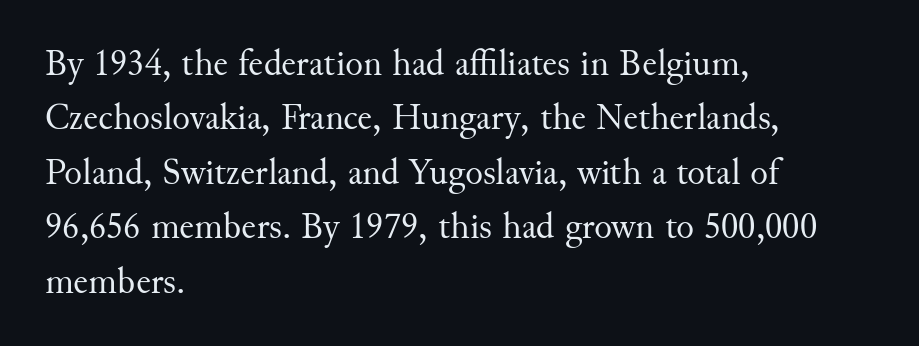
{"serif": "yes", "italic": "no", "bold": "no", "weight": "regular", "width": "normal", "stroke_contrast": "medium", "x_height": "small", "monospaced": "no", "underline": "no", "align": "left", "line_spacing": "normal", "line_spacing_ratio": 1.47, "letter_spacing": "normal", "letter_spacing_em": 0.0, "glyph_px": 37}
